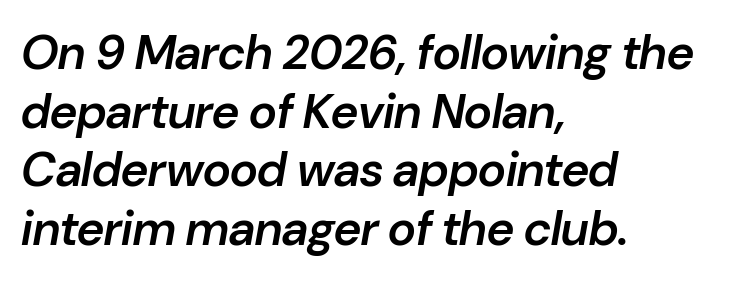
The gaps between neighbouring characters are ordinary and unremarkable. A typesetter would mark this as italic. Is this a fixed-width face? No — the glyphs have proportional, varying widths. The paragraph has a hard left edge and a soft right edge. How heavy is the stroke? Medium-heavy — a semibold, shy of bold. The space directly below the letters is spotless.
